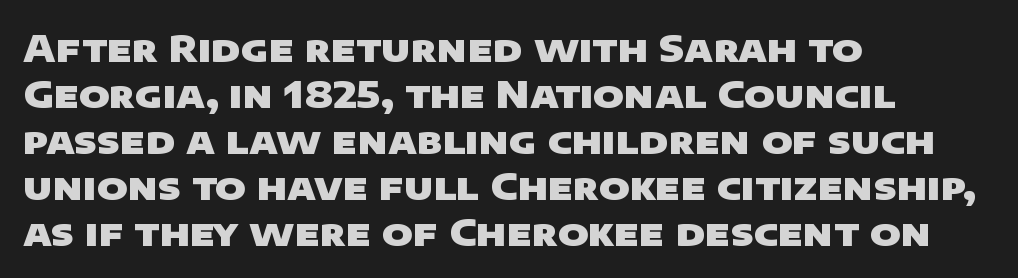
{"serif": "no", "bold": "yes", "weight": "heavy", "width": "wide", "stroke_contrast": "low", "x_height": "large", "monospaced": "no", "underline": "no", "align": "left", "line_spacing_ratio": 1.24, "letter_spacing": "normal", "letter_spacing_em": 0.0, "glyph_px": 37}
